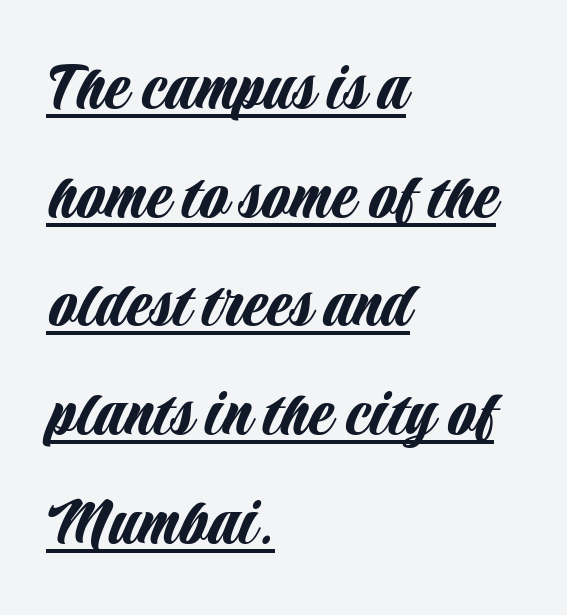
Each letter keeps its own natural width here, so spacing adapts to shape. Note: no serifs on the glyphs. Evenly set lines give the paragraph a standard silhouette. Beneath each row of characters lies a ruled line. Spacing between characters is what you'd get straight out of the box.
